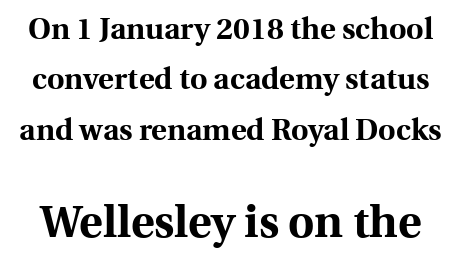
{"serif": "yes", "italic": "no", "bold": "yes", "weight": "bold", "width": "normal", "x_height": "medium", "monospaced": "no", "underline": "no", "line_spacing": "normal", "line_spacing_ratio": 1.68, "letter_spacing": "normal", "letter_spacing_em": 0.0, "larger_block": "second", "size_ratio": 1.5, "glyph_px": 45}
